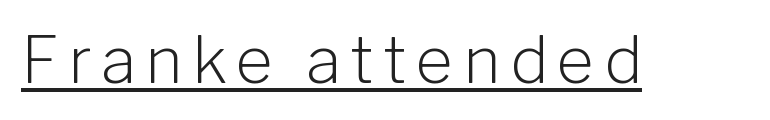
{"serif": "no", "italic": "no", "bold": "no", "weight": "light", "width": "normal", "stroke_contrast": "low", "x_height": "medium", "monospaced": "no", "underline": "yes", "glyph_px": 64}
